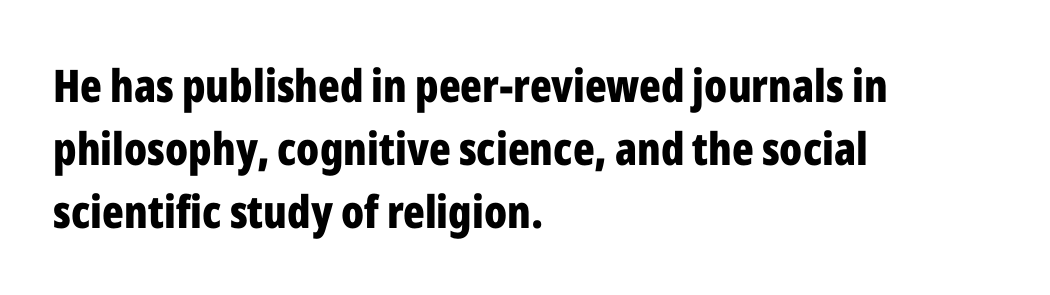
The image shows 45 px bold, condensed sans-serif type, upright; set left-aligned, normal line spacing (1.4x), normal letter spacing, not underlined; low stroke contrast and a medium x-height.
